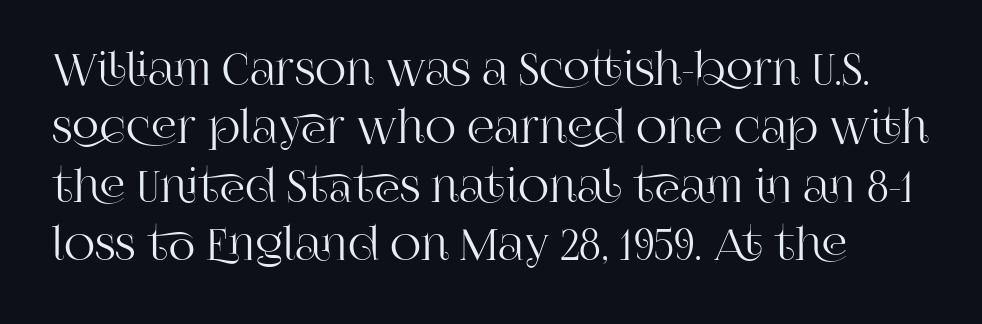
Q: Is the text italic (slanted)? A: No, it is upright.
Q: Is the typeface a serif or a sans-serif typeface? A: Serif.
Q: Is the text underlined? A: No.
Q: Is the spacing between letters normal or unusually wide? A: Normal.
Q: Is the spacing between lines tight, normal or loose? A: Normal.
Q: Width (condensed, normal, or wide)? A: Normal.
Q: Stroke contrast? A: High.
Q: x-height? A: Large.
Q: Monospaced? A: No.
